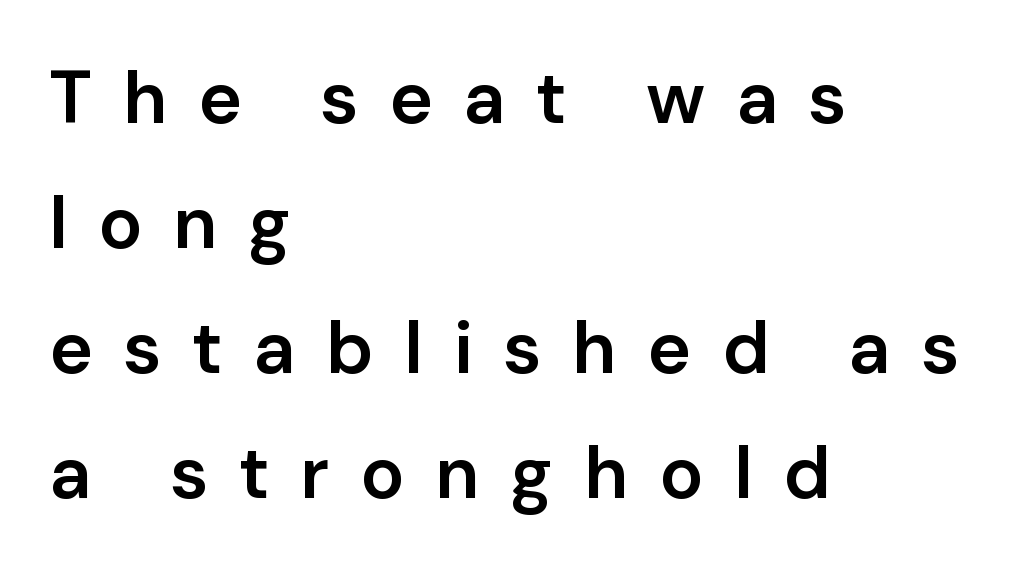
The image shows 74 px semibold sans-serif type, upright; set left-aligned, normal line spacing (1.69x), unusually wide letter spacing (+0.41 em), not underlined; low stroke contrast and a medium x-height.
